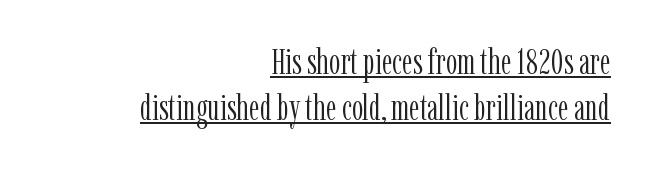
Q: Is the text bold? A: No.
Q: Is the text italic (slanted)? A: No, it is upright.
Q: Is the typeface a serif or a sans-serif typeface? A: Serif.
Q: Is the text underlined? A: Yes.
Q: How is the paragraph aligned? A: Right-aligned.
Q: Is the spacing between letters normal or unusually wide? A: Normal.
Q: Is the spacing between lines tight, normal or loose? A: Normal.
Q: Width (condensed, normal, or wide)? A: Condensed.
Q: Stroke contrast? A: Low.
Q: x-height? A: Medium.
Q: Monospaced? A: No.
